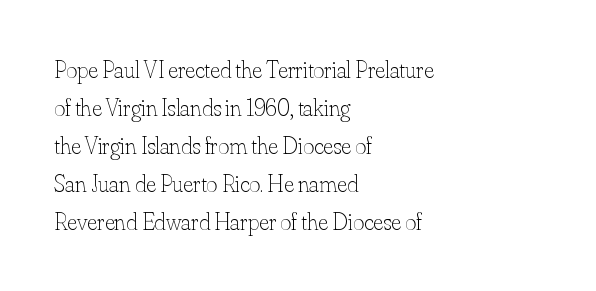
The image shows 24 px text type, upright; set left-aligned, normal line spacing (1.58x), normal letter spacing, not underlined.
